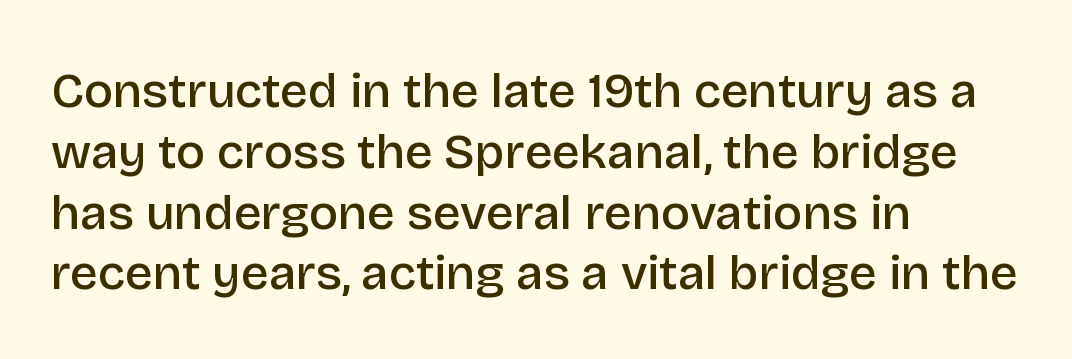
Q: Is the text bold? A: Semi-bold.
Q: Is the text italic (slanted)? A: No, it is upright.
Q: Is the typeface a serif or a sans-serif typeface? A: Sans-serif.
Q: Is the text underlined? A: No.
Q: How is the paragraph aligned? A: Left-aligned.
Q: Is the spacing between letters normal or unusually wide? A: Normal.
Q: Width (condensed, normal, or wide)? A: Normal.
Q: Stroke contrast? A: Low.
Q: x-height? A: Large.
Q: Monospaced? A: No.
